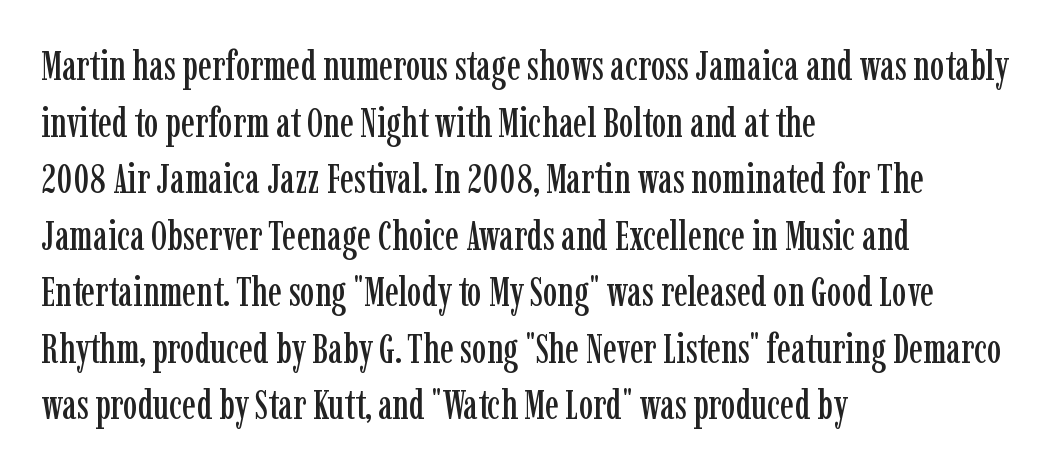
Q: Is the text italic (slanted)? A: No, it is upright.
Q: Is the typeface a serif or a sans-serif typeface? A: Serif.
Q: Is the text underlined? A: No.
Q: How is the paragraph aligned? A: Left-aligned.
Q: Is the spacing between letters normal or unusually wide? A: Normal.
Q: Is the spacing between lines tight, normal or loose? A: Normal.
Q: Width (condensed, normal, or wide)? A: Condensed.
Q: Stroke contrast? A: Low.
Q: x-height? A: Medium.
Q: Monospaced? A: No.
